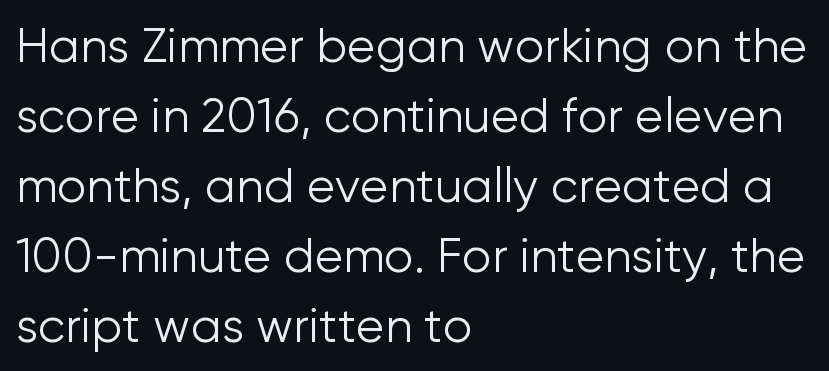
Q: Is the text bold? A: No.
Q: Is the text italic (slanted)? A: No, it is upright.
Q: Is the typeface a serif or a sans-serif typeface? A: Sans-serif.
Q: Is the text underlined? A: No.
Q: How is the paragraph aligned? A: Left-aligned.
Q: Is the spacing between letters normal or unusually wide? A: Normal.
Q: Is the spacing between lines tight, normal or loose? A: Normal.
Q: Width (condensed, normal, or wide)? A: Normal.
Q: Stroke contrast? A: Low.
Q: x-height? A: Medium.
Q: Monospaced? A: No.
